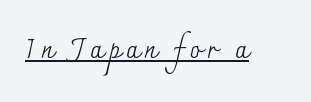
Q: Is the text bold? A: No.
Q: Is the text italic (slanted)? A: Yes.
Q: Is the text underlined? A: Yes.
